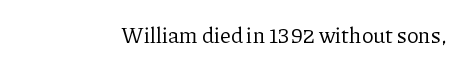
{"italic": "no", "bold": "no", "underline": "no", "letter_spacing": "normal", "letter_spacing_em": 0.0, "glyph_px": 22}
